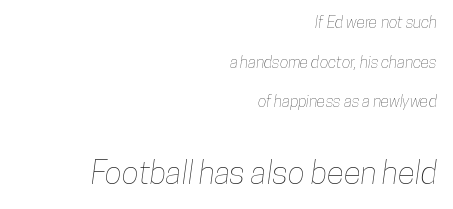
The image shows 32 px condensed type; set right-aligned, loose line spacing (2.47x), normal letter spacing, not underlined; the second (bottom) block is 2.0x larger; low stroke contrast and a medium x-height.
